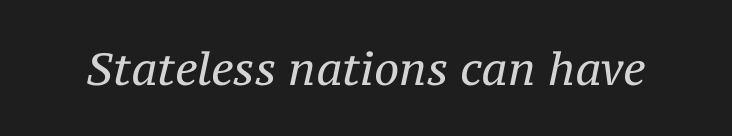
Q: Is the text bold? A: No.
Q: Is the text italic (slanted)? A: Yes, it leans right by about 12 degrees.
Q: Is the typeface a serif or a sans-serif typeface? A: Serif.
Q: Is the text underlined? A: No.
Q: Is the spacing between letters normal or unusually wide? A: Normal.
Q: Width (condensed, normal, or wide)? A: Normal.
Q: Stroke contrast? A: Medium.
Q: x-height? A: Medium.
Q: Monospaced? A: No.
